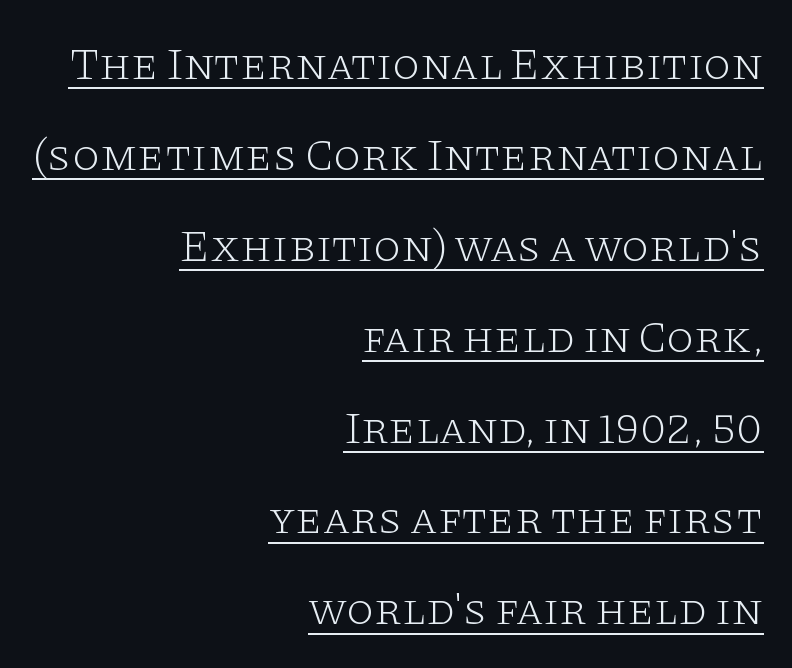
The image shows 45 px light, wide serif type, upright; set right-aligned, loose line spacing (2.02x), normal letter spacing, underlined; low stroke contrast and a large x-height.
